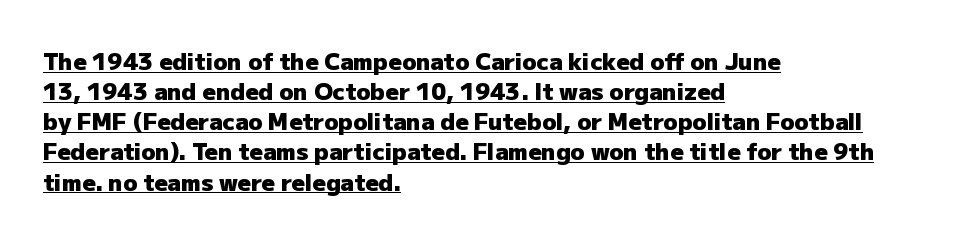
{"italic": "no", "bold": "yes", "underline": "yes", "align": "left", "line_spacing": "normal", "line_spacing_ratio": 1.31, "letter_spacing": "normal", "letter_spacing_em": 0.0, "glyph_px": 23}
